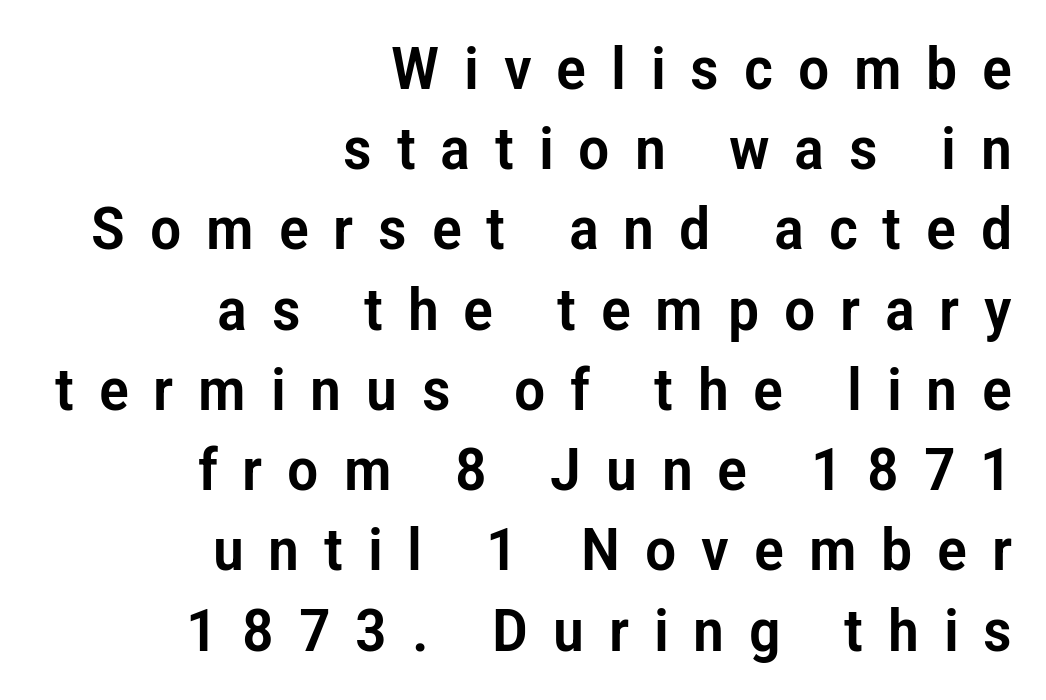
{"serif": "no", "italic": "no", "width": "condensed", "stroke_contrast": "low", "x_height": "medium", "monospaced": "no", "underline": "no", "align": "right", "line_spacing": "normal", "line_spacing_ratio": 1.36, "letter_spacing": "wide", "letter_spacing_em": 0.42, "glyph_px": 59}
